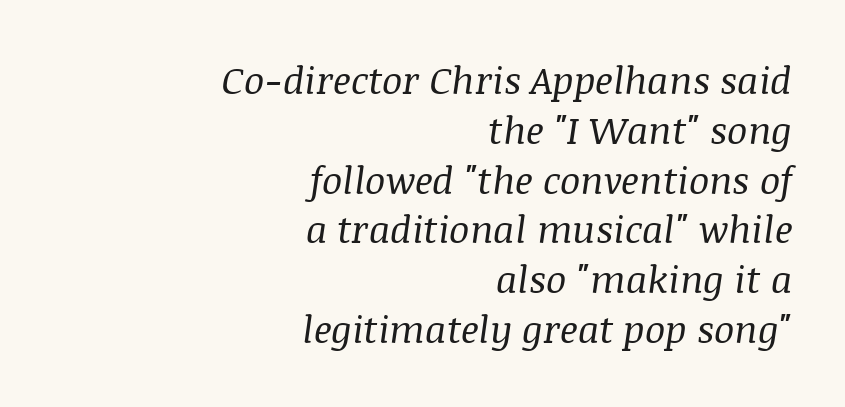
The image shows 38 px regular-weight serif type, italic (leaning right); set right-aligned, normal line spacing (1.31x), normal letter spacing, not underlined; medium stroke contrast and a large x-height.
